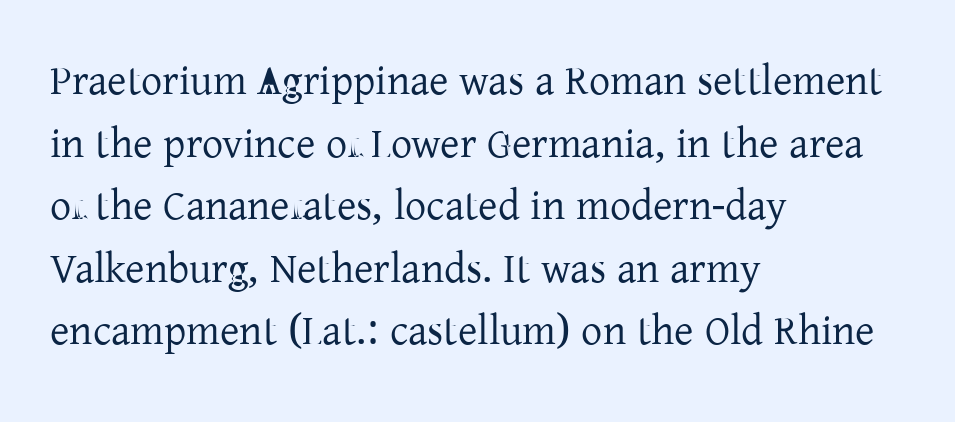
Q: Is the text bold? A: No.
Q: Is the text italic (slanted)? A: No, it is upright.
Q: Is the typeface a serif or a sans-serif typeface? A: Serif.
Q: Is the text underlined? A: No.
Q: How is the paragraph aligned? A: Left-aligned.
Q: Is the spacing between letters normal or unusually wide? A: Normal.
Q: Is the spacing between lines tight, normal or loose? A: Normal.
Q: Width (condensed, normal, or wide)? A: Normal.
Q: Stroke contrast? A: Low.
Q: x-height? A: Medium.
Q: Monospaced? A: No.
